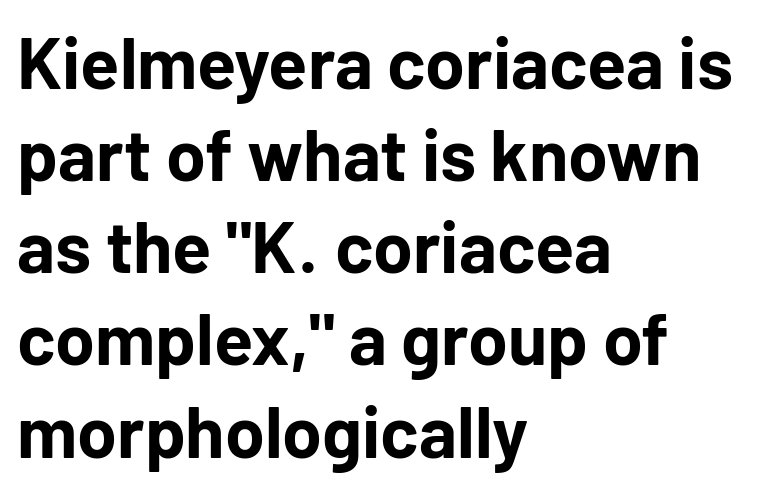
The image shows 72 px bold sans-serif type, upright; set left-aligned, normal line spacing (1.28x), normal letter spacing, not underlined; low stroke contrast and a medium x-height.
